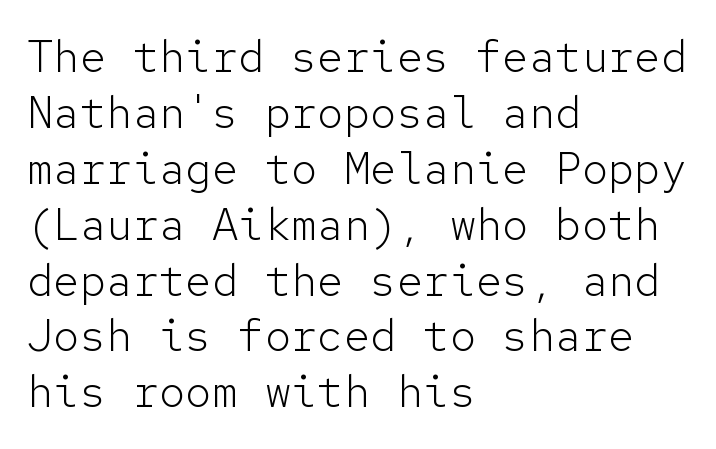
{"serif": "no", "italic": "no", "bold": "no", "weight": "light", "width": "normal", "stroke_contrast": "low", "x_height": "medium", "monospaced": "yes", "underline": "no", "align": "left", "line_spacing": "normal", "line_spacing_ratio": 1.27, "letter_spacing": "normal", "letter_spacing_em": 0.0, "glyph_px": 44}
